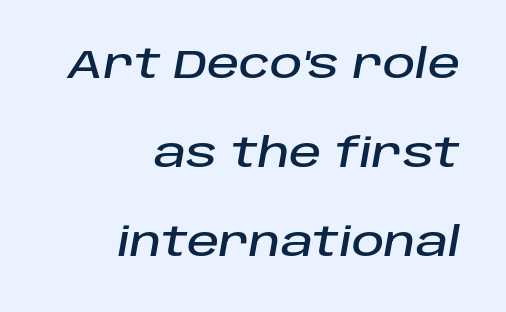
Type without underlining. What's the leading like? Stretched, with rows far apart. If you drew a ruler down the right edge, every line would touch it. In terms of posture, this sample is oblique. The rendering uses natural spacing where letterforms have individual widths. Between one letter and the next there's only the usual sliver of space.
